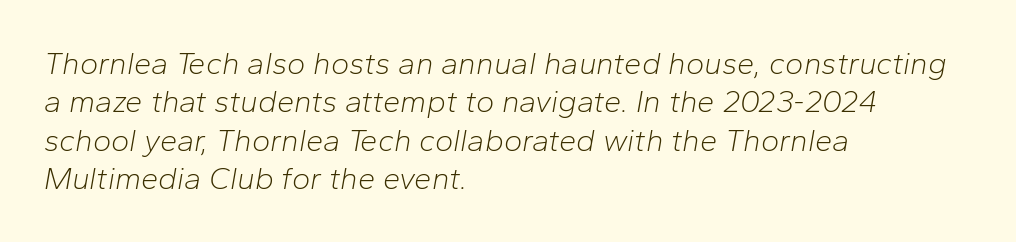
The image shows 31 px light type, italic (leaning right); set left-aligned, line spacing 1.24x, normal letter spacing, not underlined; low stroke contrast and a medium x-height.
